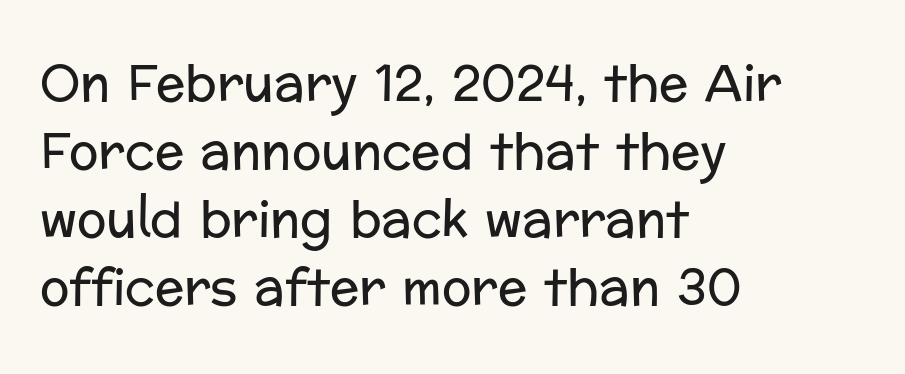
Q: Is the text bold? A: No.
Q: Is the text italic (slanted)? A: No, it is upright.
Q: Is the typeface a serif or a sans-serif typeface? A: Sans-serif.
Q: Is the text underlined? A: No.
Q: How is the paragraph aligned? A: Left-aligned.
Q: Is the spacing between letters normal or unusually wide? A: Normal.
Q: Is the spacing between lines tight, normal or loose? A: Normal.
Q: Width (condensed, normal, or wide)? A: Normal.
Q: Stroke contrast? A: Low.
Q: x-height? A: Medium.
Q: Monospaced? A: No.
